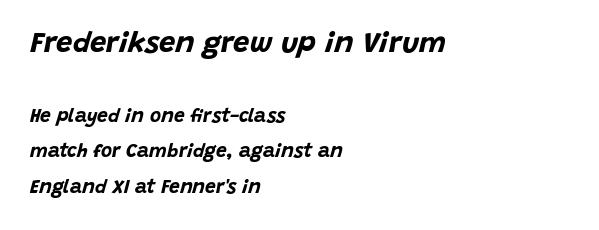
{"italic": "yes", "lean": "right", "slant_degrees": 15, "bold": "yes", "weight": "bold", "width": "normal", "stroke_contrast": "low", "x_height": "large", "monospaced": "no", "underline": "no", "align": "left", "line_spacing_ratio": 1.88, "letter_spacing": "normal", "letter_spacing_em": 0.0, "larger_block": "first", "size_ratio": 1.53, "glyph_px": 29}
